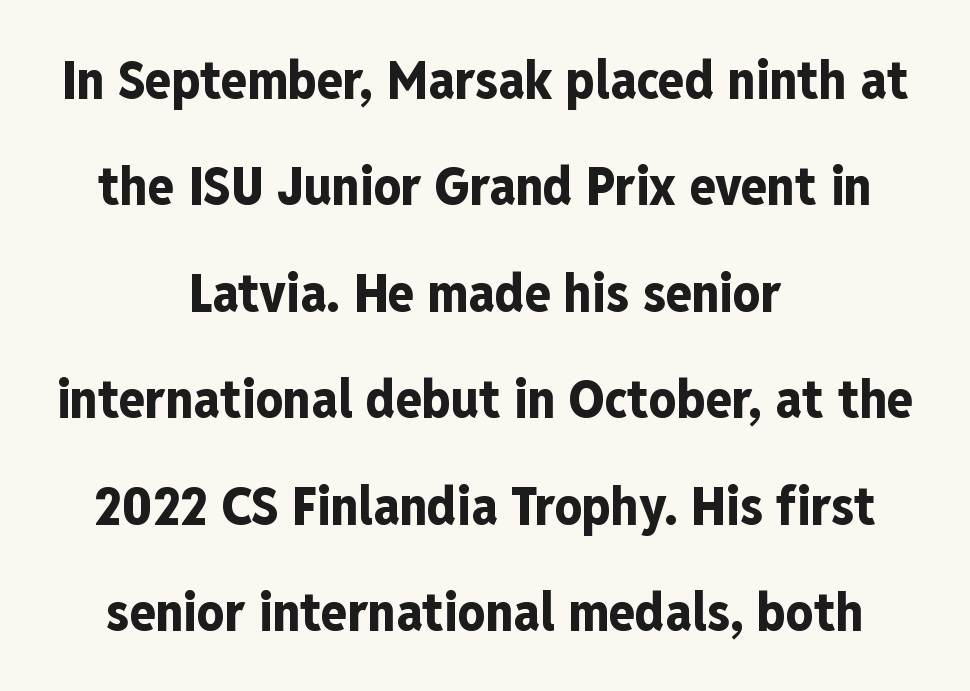
Nothing unusual about the tracking: characters are spaced as the font intends. Bold? Absolutely — the strokes are thick and heavy. Honestly, the rows look like they've been pulled way apart. In terms of posture, this sample is upright. Any mark beneath the type? The region is blank. Character widths vary here, with narrow letters taking less room than wide ones.
